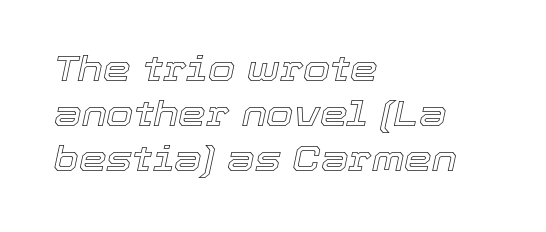
Q: Is the text italic (slanted)? A: Yes, it leans right by about 12 degrees.
Q: Is the text underlined? A: No.
Q: How is the paragraph aligned? A: Left-aligned.
Q: Is the spacing between letters normal or unusually wide? A: Normal.
Q: Is the spacing between lines tight, normal or loose? A: Normal.
Q: Width (condensed, normal, or wide)? A: Normal.
Q: x-height? A: Medium.
Q: Monospaced? A: No.
